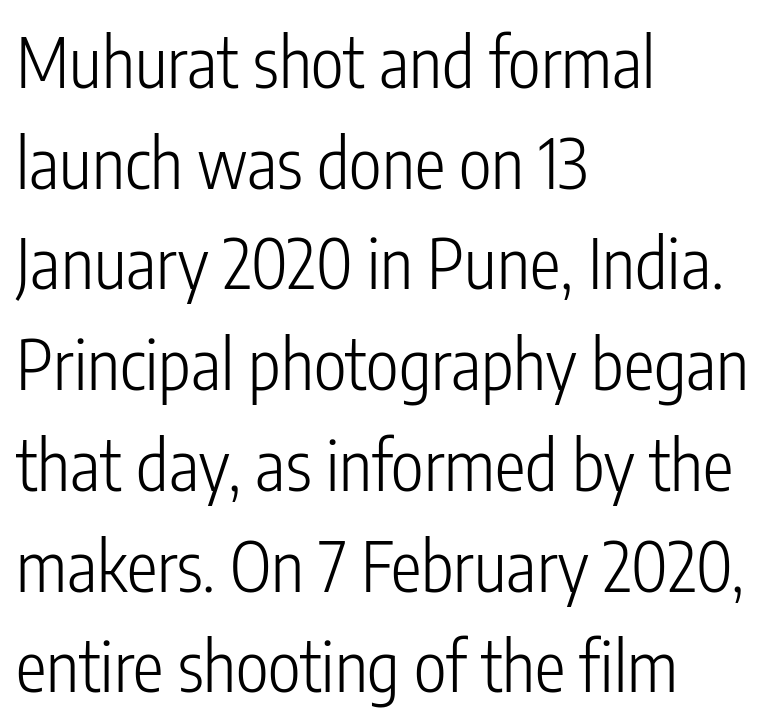
{"serif": "no", "italic": "no", "bold": "no", "weight": "light", "width": "condensed", "stroke_contrast": "low", "x_height": "medium", "monospaced": "no", "underline": "no", "align": "left", "line_spacing": "normal", "line_spacing_ratio": 1.46, "letter_spacing": "normal", "letter_spacing_em": 0.0, "glyph_px": 69}
